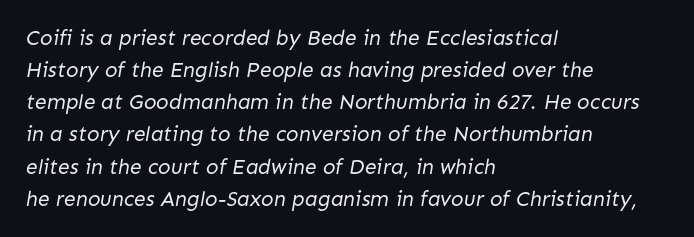
How would I describe the line gaps? Plain and ordinary. Default kerning and tracking; the words read as compact shapes. The space directly below the letters is spotless. The ragged edge is on the right, which tells us the setting is flush left. Stems here are at most as thick as an everyday book face.
